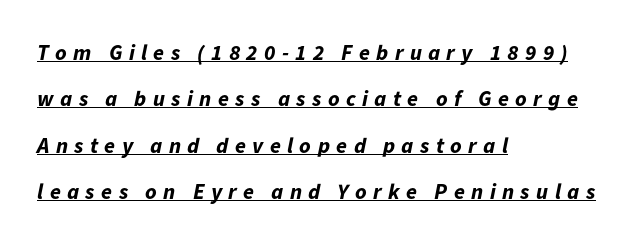
{"italic": "yes", "lean": "right", "slant_degrees": 11, "bold": "yes", "underline": "yes", "align": "left", "line_spacing": "loose", "line_spacing_ratio": 2.11, "letter_spacing": "wide", "letter_spacing_em": 0.29, "glyph_px": 22}
